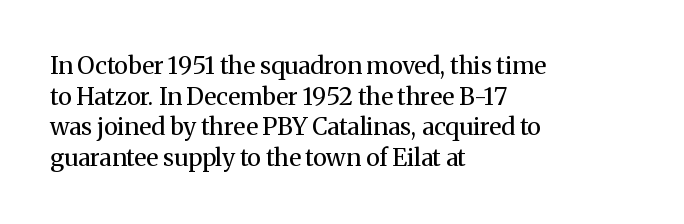
The image shows 24 px text type, upright; set left-aligned, normal line spacing (1.28x), normal letter spacing, not underlined.
